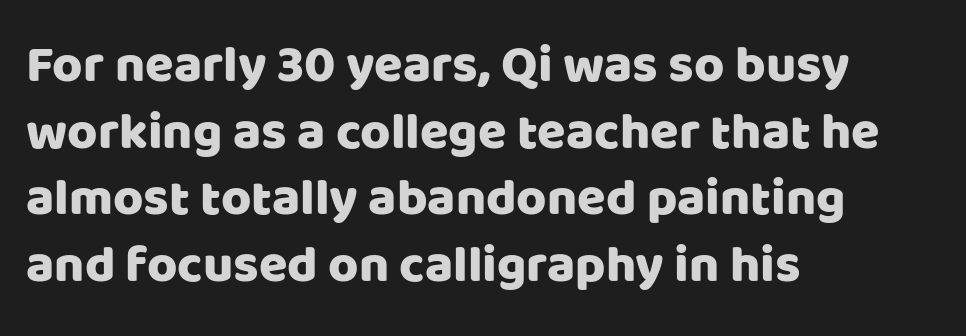
The image shows 52 px sans-serif type, upright; set left-aligned, normal line spacing (1.28x), normal letter spacing, not underlined; low stroke contrast and a large x-height.
